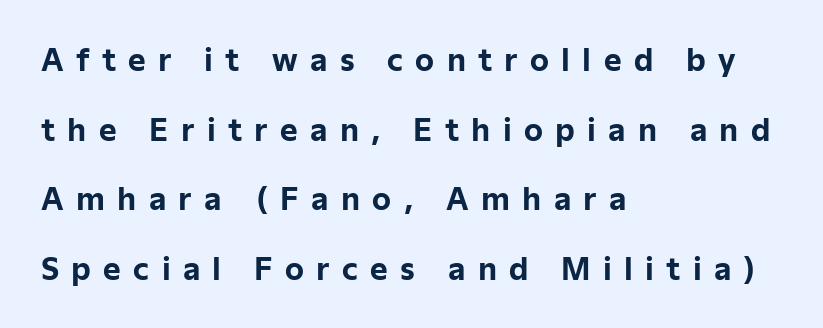
Q: Is the text bold? A: Yes.
Q: Is the text italic (slanted)? A: No, it is upright.
Q: Is the typeface a serif or a sans-serif typeface? A: Sans-serif.
Q: Is the text underlined? A: No.
Q: How is the paragraph aligned? A: Left-aligned.
Q: Is the spacing between letters normal or unusually wide? A: Unusually wide.
Q: Is the spacing between lines tight, normal or loose? A: Loose.
Q: Width (condensed, normal, or wide)? A: Normal.
Q: Stroke contrast? A: Low.
Q: x-height? A: Medium.
Q: Monospaced? A: No.
